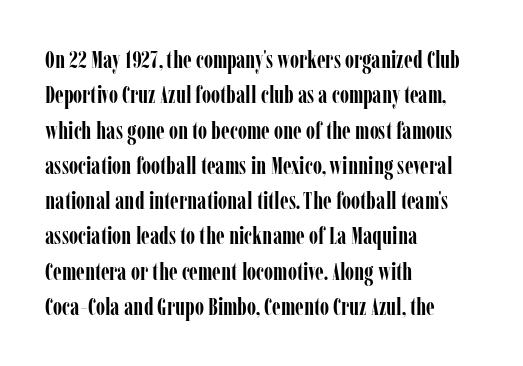
The image shows 24 px bold type, upright; set left-aligned, normal line spacing (1.47x), normal letter spacing, not underlined.
